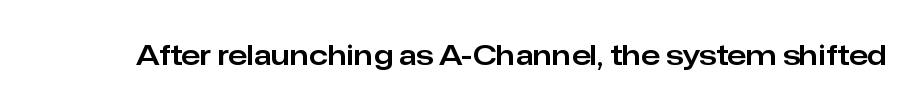
The image shows 28 px sans-serif type, upright; set normal letter spacing, not underlined; low stroke contrast and a medium x-height.
